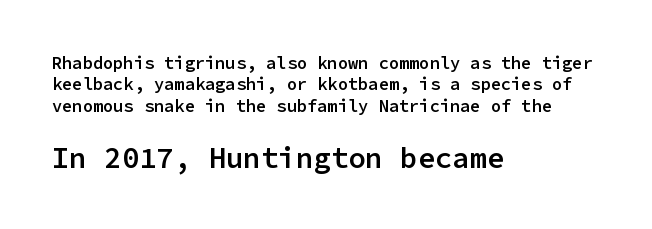
Q: Is the text bold? A: Semi-bold.
Q: Is the text italic (slanted)? A: No, it is upright.
Q: Is the typeface a serif or a sans-serif typeface? A: Sans-serif.
Q: Is the text underlined? A: No.
Q: How is the paragraph aligned? A: Left-aligned.
Q: Is the spacing between letters normal or unusually wide? A: Normal.
Q: Is the spacing between lines tight, normal or loose? A: Normal.
Q: Which block of text is set in a larger size, the first (top) or the second (bottom)? A: The second (bottom) one.
Q: Width (condensed, normal, or wide)? A: Normal.
Q: Stroke contrast? A: Low.
Q: x-height? A: Medium.
Q: Monospaced? A: Yes.
